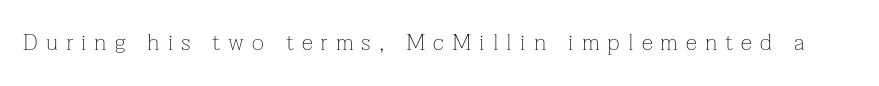
{"italic": "no", "bold": "no", "underline": "no", "letter_spacing": "wide", "letter_spacing_em": 0.35, "glyph_px": 23}
